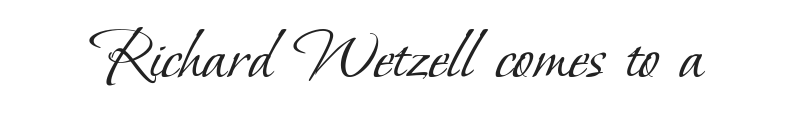
{"serif": "yes", "bold": "no", "weight": "light", "width": "normal", "stroke_contrast": "low", "x_height": "small", "monospaced": "no", "underline": "no", "letter_spacing": "normal", "letter_spacing_em": 0.0, "glyph_px": 76}
